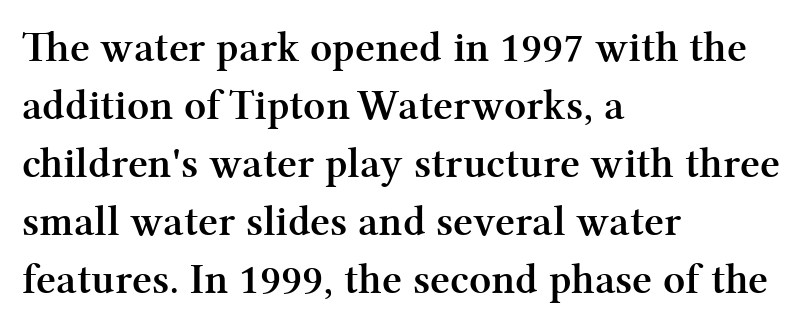
{"serif": "yes", "italic": "no", "bold": "yes", "weight": "semibold", "width": "normal", "stroke_contrast": "medium", "x_height": "medium", "monospaced": "no", "underline": "no", "align": "left", "line_spacing": "normal", "line_spacing_ratio": 1.35, "letter_spacing": "normal", "letter_spacing_em": 0.0, "glyph_px": 43}
